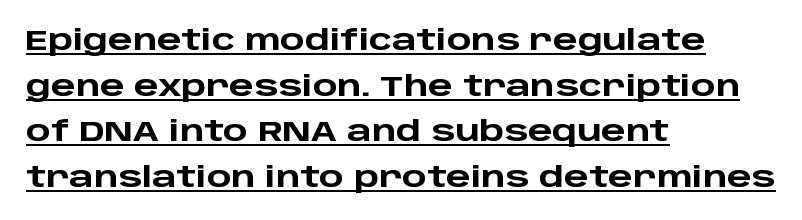
The image shows 29 px heavy, wide sans-serif type, upright; set left-aligned, normal line spacing (1.57x), normal letter spacing, underlined; low stroke contrast and a large x-height.
